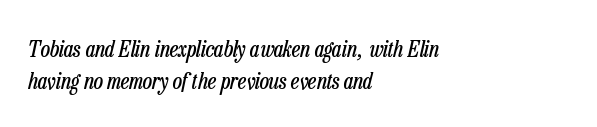
Check the space under the baseline: it is left empty. This is oblique type, the kind used for emphasis or titles. This sample is left-justified, so line endings fall wherever the words run out. Baseline-to-baseline distance is the conventional proportion of letter height. The cut favours lightness, reaching ordinary text weight at its darkest. A typesetter would call this zero additional tracking.
